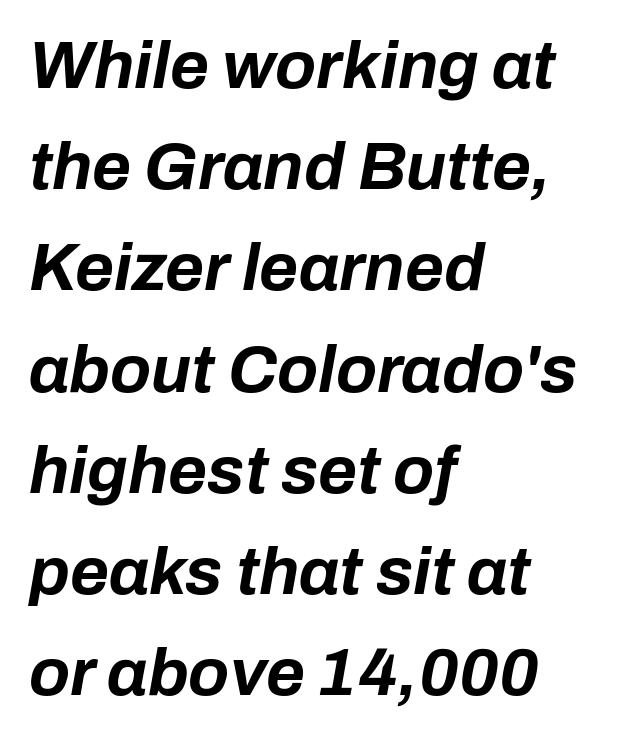
The letters advance in unequal steps, a hallmark of proportional type. Its strokes are broad and dark, the hallmark of bold type. Does the leading feel generous? No, just average. The typesetter chose a ragged-right arrangement here.
